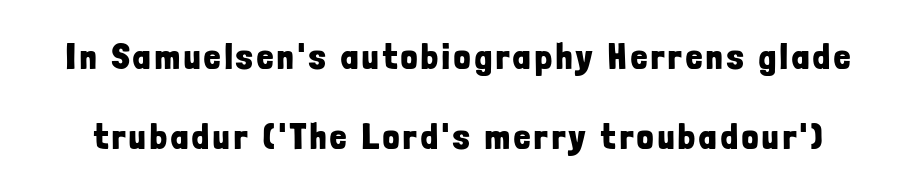
Tall strokes in this sample are plumb rather than angled. Chunky letters — that's bold for sure. Proportional: the letters do not fall into vertical columns. Clear beneath every line of the passage. The font family rendered here belongs to the sans-serif group. Successive baselines arrive slowly, with a big drop between each.
